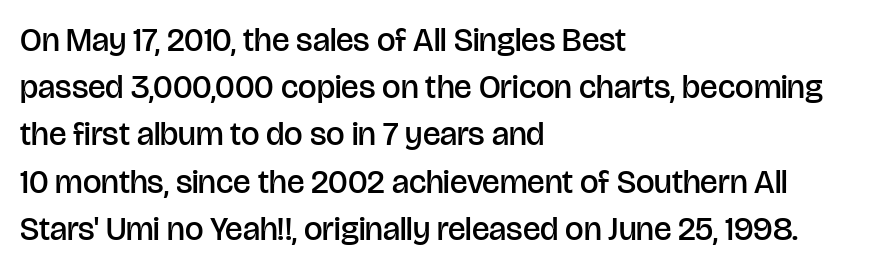
The image shows 33 px semibold sans-serif type, upright; set left-aligned, normal line spacing (1.43x), normal letter spacing, not underlined; low stroke contrast and a large x-height.
